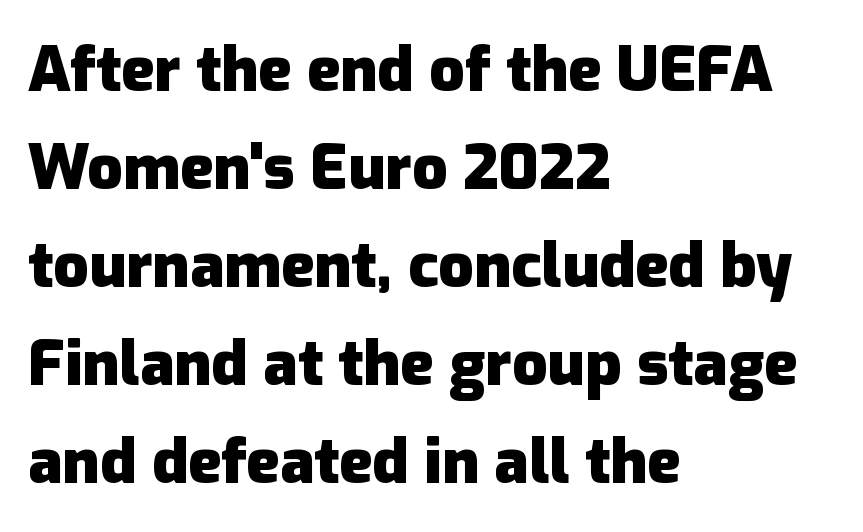
{"serif": "no", "italic": "no", "bold": "yes", "weight": "heavy", "width": "normal", "stroke_contrast": "low", "x_height": "medium", "monospaced": "no", "underline": "no", "align": "left", "line_spacing": "normal", "line_spacing_ratio": 1.58, "letter_spacing": "normal", "letter_spacing_em": 0.0, "glyph_px": 62}
